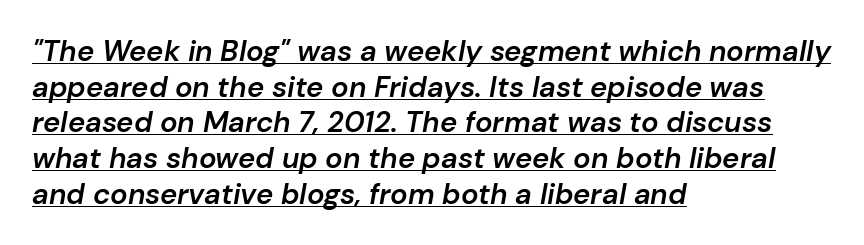
The image shows 29 px semibold type, italic (leaning right); set left-aligned, line spacing 1.23x, normal letter spacing, underlined; low stroke contrast and a medium x-height.
